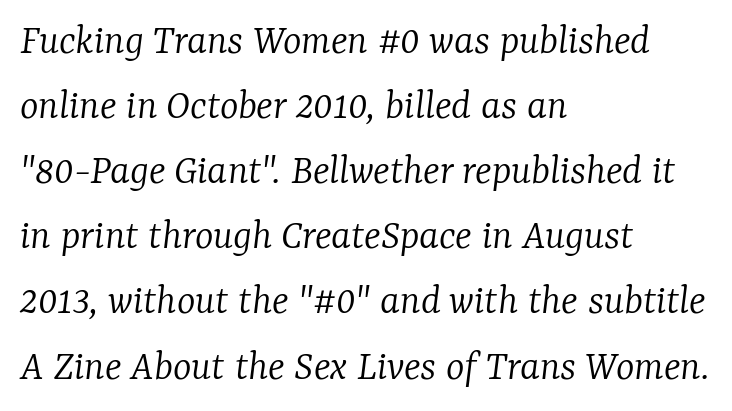
{"serif": "yes", "italic": "yes", "lean": "right", "slant_degrees": 7, "bold": "no", "weight": "light", "width": "normal", "stroke_contrast": "low", "x_height": "medium", "monospaced": "no", "underline": "no", "align": "left", "line_spacing": "normal", "line_spacing_ratio": 1.48, "letter_spacing": "normal", "letter_spacing_em": 0.0, "glyph_px": 44}
